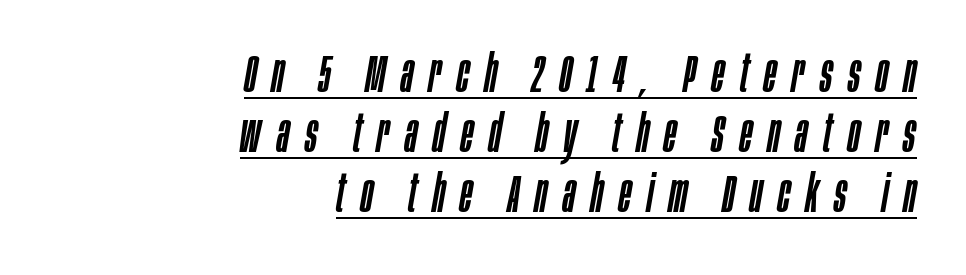
Q: Is the text italic (slanted)? A: Yes, it leans right by about 10 degrees.
Q: Is the text underlined? A: Yes.
Q: How is the paragraph aligned? A: Right-aligned.
Q: Is the spacing between letters normal or unusually wide? A: Unusually wide.
Q: Is the spacing between lines tight, normal or loose? A: Tight.
Q: Width (condensed, normal, or wide)? A: Condensed.
Q: Stroke contrast? A: Low.
Q: x-height? A: Large.
Q: Monospaced? A: No.
